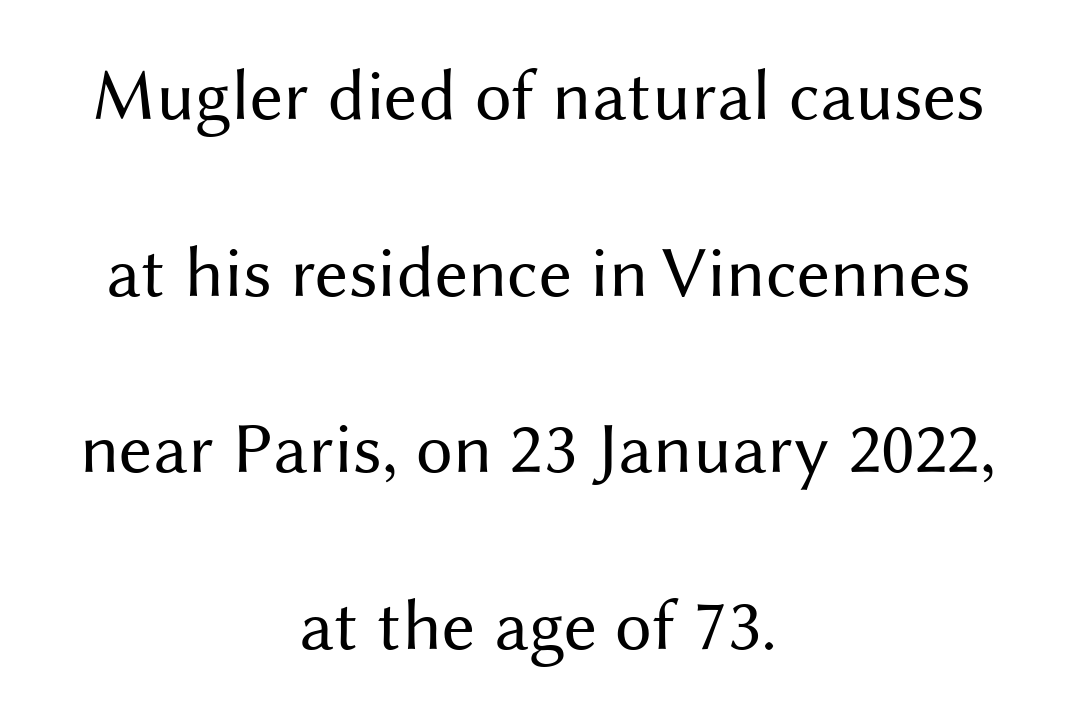
Q: Is the text bold? A: No.
Q: Is the text italic (slanted)? A: No, it is upright.
Q: Is the typeface a serif or a sans-serif typeface? A: Sans-serif.
Q: Is the text underlined? A: No.
Q: How is the paragraph aligned? A: Centered.
Q: Is the spacing between letters normal or unusually wide? A: Normal.
Q: Is the spacing between lines tight, normal or loose? A: Loose.
Q: Width (condensed, normal, or wide)? A: Normal.
Q: Stroke contrast? A: Medium.
Q: x-height? A: Medium.
Q: Monospaced? A: No.
